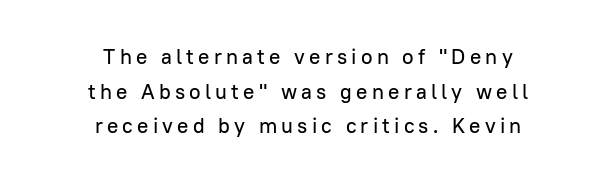
Display-style spreading of the glyphs; the letterfit is very open. Compared with a flush-left layout, this one balances lines on the center instead. The gap between lines stays unmarked. Is there any slant? The stems are plumb. Whoever set this chose a conventional vertical rhythm.
